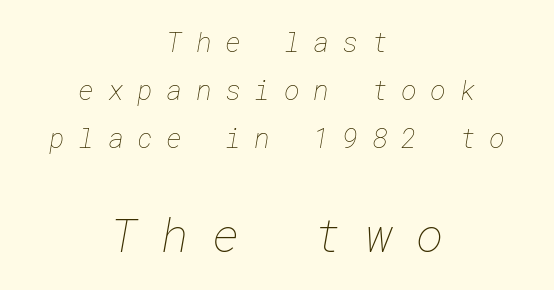
{"bold": "no", "weight": "thin", "width": "normal", "stroke_contrast": "low", "x_height": "medium", "underline": "no", "align": "center", "line_spacing_ratio": 1.78, "letter_spacing": "wide", "letter_spacing_em": 0.5, "larger_block": "second", "size_ratio": 1.74, "glyph_px": 47}
